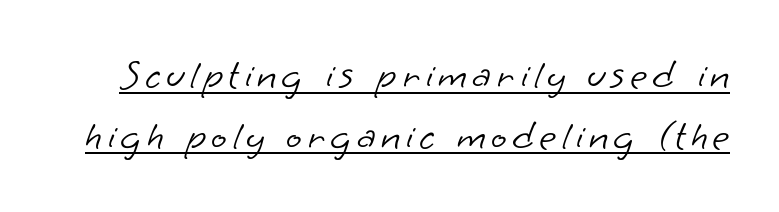
The image shows 41 px light sans-serif type; set normal line spacing (1.48x), underlined; low stroke contrast and a small x-height.
